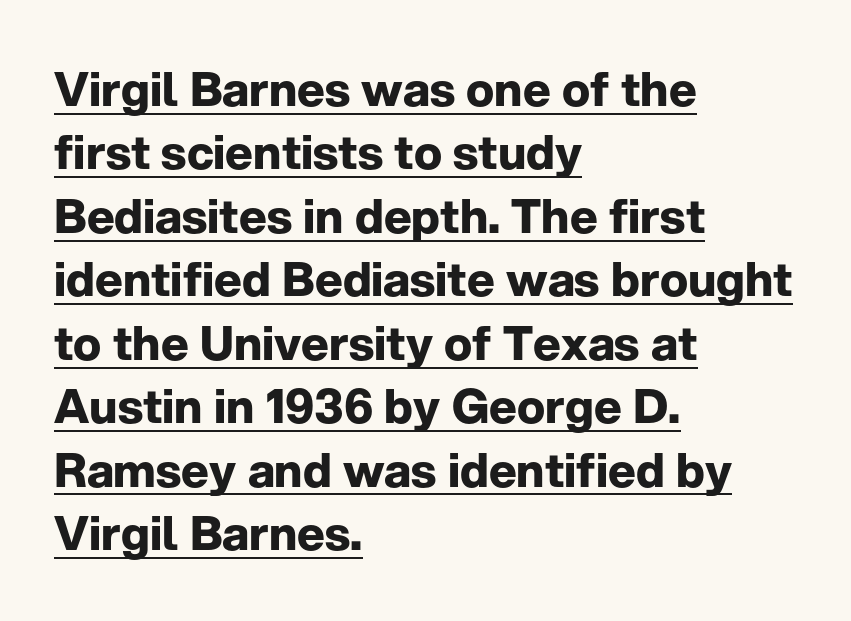
The image shows 47 px bold sans-serif type, upright; set left-aligned, normal line spacing (1.35x), normal letter spacing, underlined; low stroke contrast and a medium x-height.
